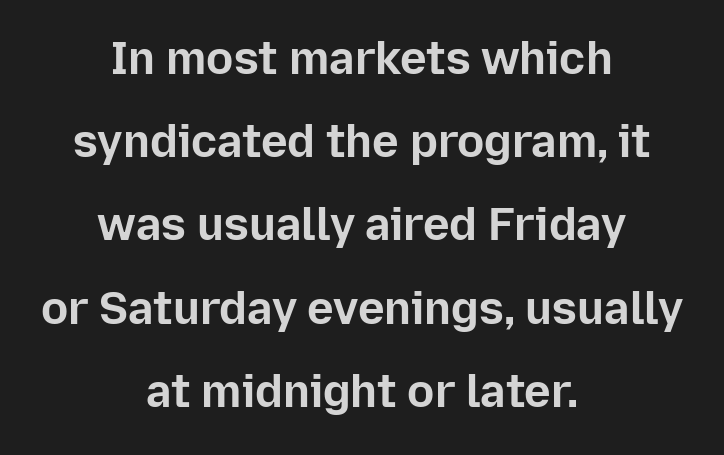
Spacing verdict: proportional, widths tailored to each character. Does the copy run flush right? No — it is centered line by line. The face used here is a sans, in the tradition of grotesques and geometrics. The axis of the letterforms is exactly vertical.
